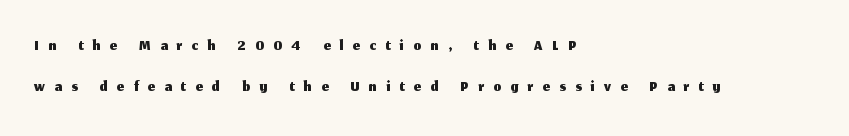
Regarding leading, the lines here are spaced in the standard way. If you drew a ruler down the left edge, every line would touch it. The foot of each line stays bare and open. Look at the tracking — it's clearly loosened, letters drifting apart.
